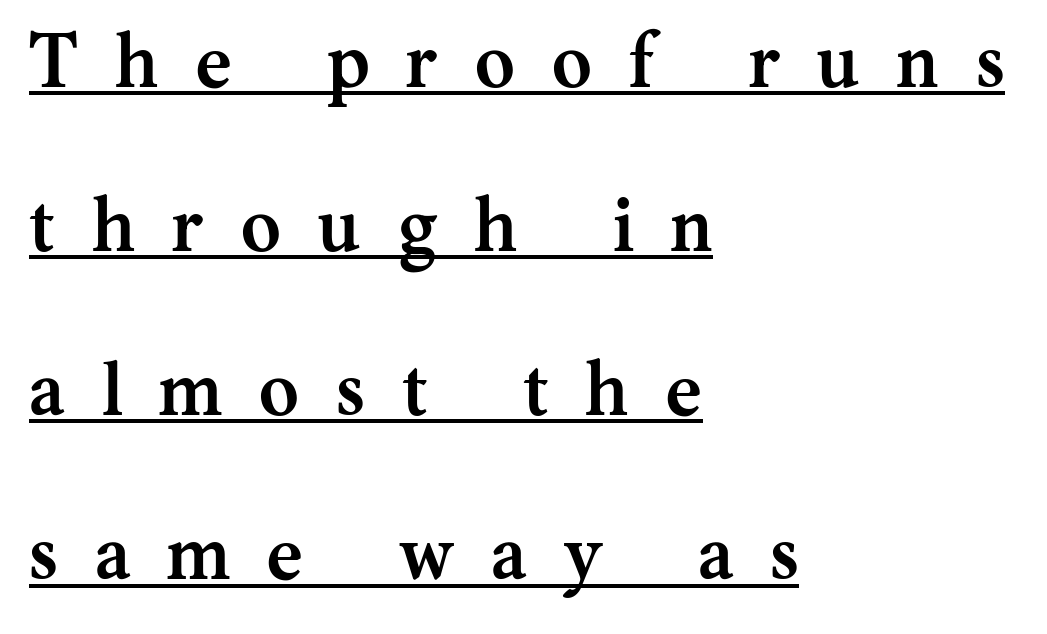
{"serif": "yes", "italic": "no", "bold": "yes", "weight": "semibold", "width": "normal", "stroke_contrast": "medium", "x_height": "medium", "monospaced": "no", "underline": "yes", "align": "left", "line_spacing": "loose", "line_spacing_ratio": 2.16, "letter_spacing": "wide", "letter_spacing_em": 0.49, "glyph_px": 76}
